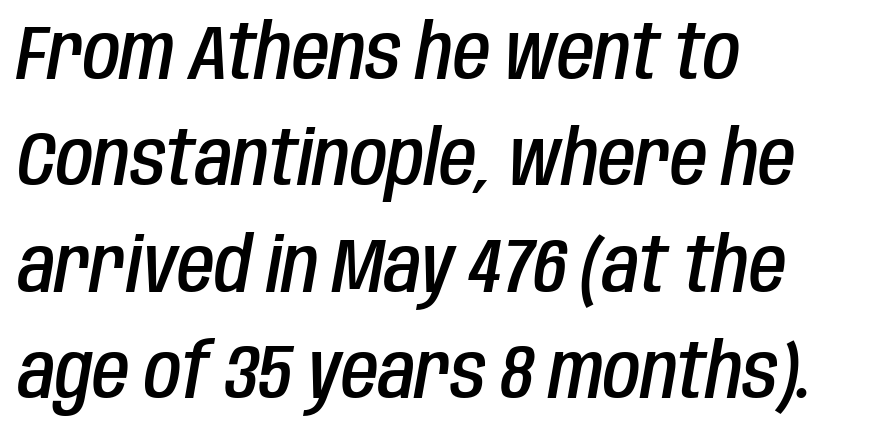
{"italic": "yes", "lean": "right", "slant_degrees": 10, "bold": "semi", "weight": "semibold", "width": "condensed", "stroke_contrast": "low", "x_height": "large", "monospaced": "no", "underline": "no", "align": "left", "line_spacing": "normal", "line_spacing_ratio": 1.4, "letter_spacing": "normal", "letter_spacing_em": 0.0, "glyph_px": 76}
